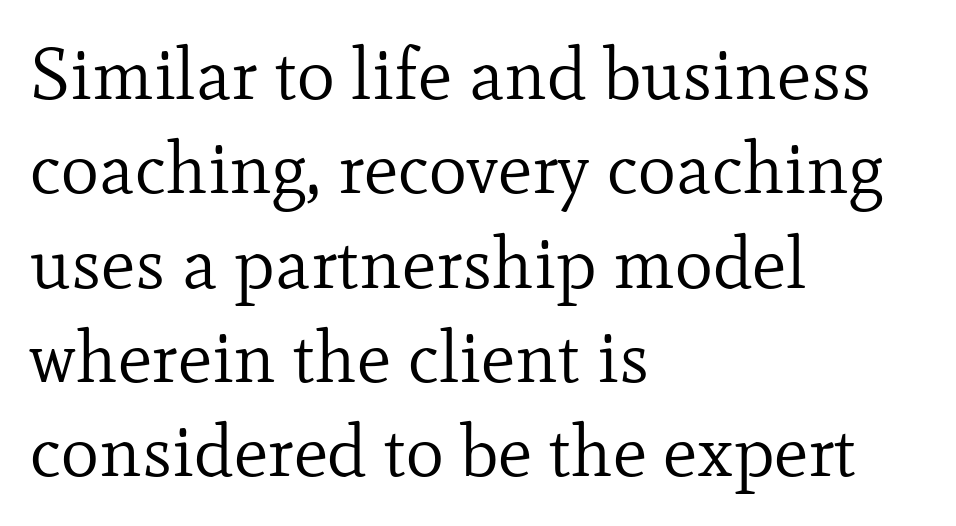
{"serif": "yes", "italic": "no", "bold": "no", "weight": "regular", "width": "normal", "stroke_contrast": "low", "x_height": "small", "monospaced": "no", "underline": "no", "align": "left", "line_spacing": "normal", "line_spacing_ratio": 1.31, "letter_spacing": "normal", "letter_spacing_em": 0.0, "glyph_px": 72}
